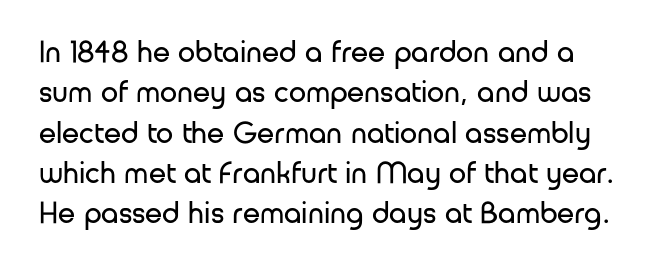
The image shows 31 px regular-weight sans-serif type, upright; set normal line spacing (1.3x), normal letter spacing, not underlined; low stroke contrast and a medium x-height.
